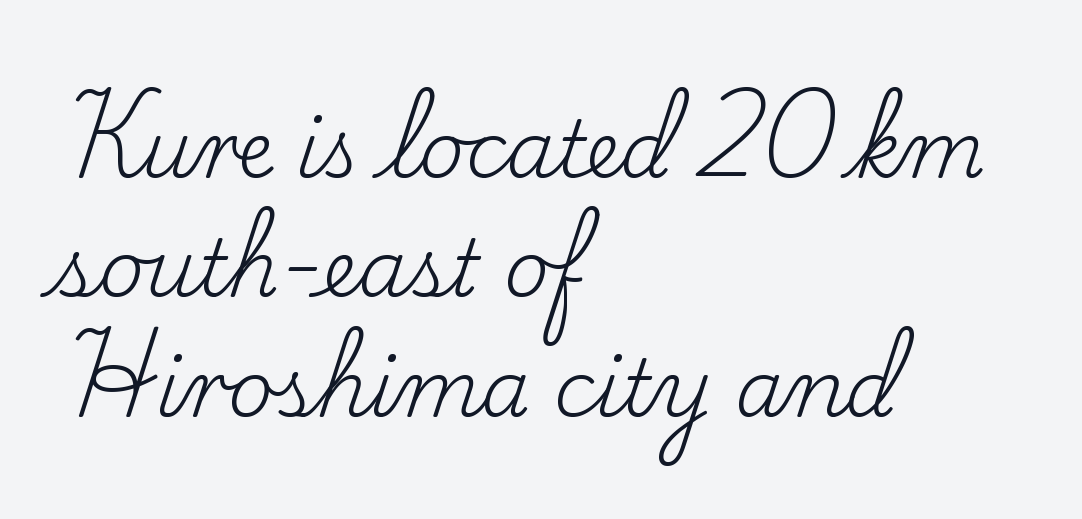
{"serif": "yes", "bold": "no", "weight": "regular", "width": "normal", "stroke_contrast": "low", "x_height": "small", "monospaced": "no", "underline": "no", "align": "left", "line_spacing": "normal", "line_spacing_ratio": 1.53, "letter_spacing": "normal", "letter_spacing_em": 0.0, "glyph_px": 78}
